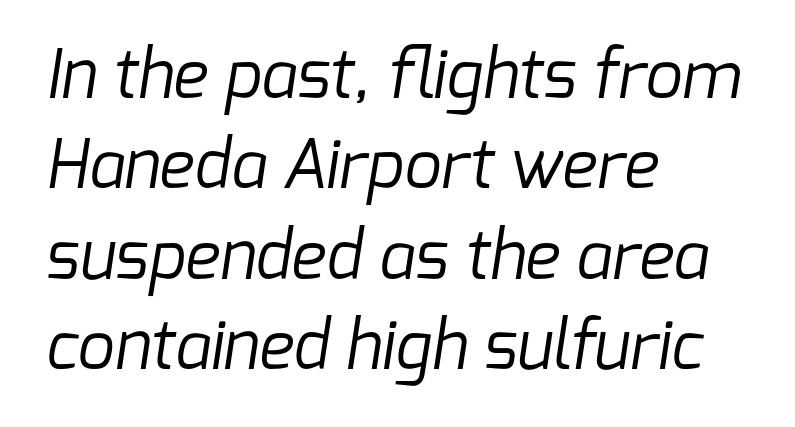
{"serif": "no", "bold": "no", "weight": "regular", "width": "normal", "stroke_contrast": "low", "x_height": "medium", "monospaced": "no", "underline": "no", "align": "left", "line_spacing": "normal", "line_spacing_ratio": 1.37, "letter_spacing": "normal", "letter_spacing_em": 0.0, "glyph_px": 66}
